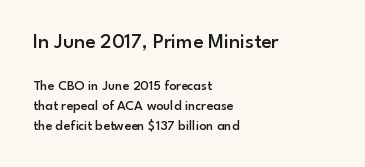
The image shows 21 px text type, upright; set left-aligned, normal line spacing (1.43x), normal letter spacing, not underlined; the first (top) block is 1.5x larger.
